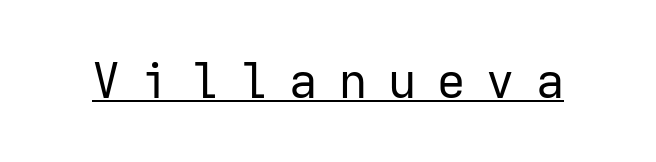
Q: Is the text bold? A: No.
Q: Is the text italic (slanted)? A: No, it is upright.
Q: Is the typeface a serif or a sans-serif typeface? A: Sans-serif.
Q: Is the text underlined? A: Yes.
Q: Is the spacing between letters normal or unusually wide? A: Unusually wide.
Q: Width (condensed, normal, or wide)? A: Normal.
Q: Stroke contrast? A: Low.
Q: x-height? A: Medium.
Q: Monospaced? A: Yes.
